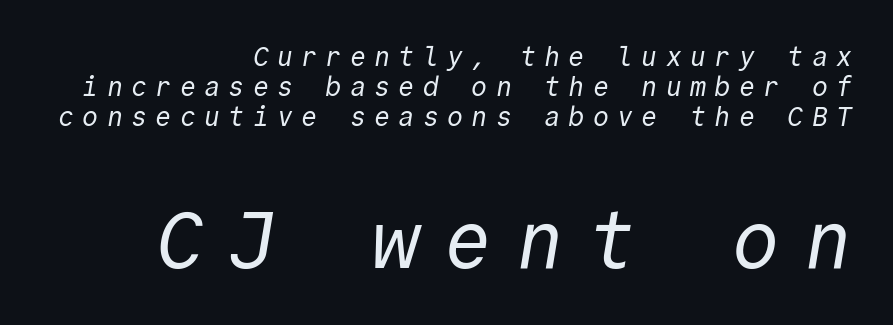
Each line ends at the same right margin while the left side varies. Serifs: no, the terminals of the letterforms are clean. Descender tails drop into unmarked territory. Which chunk is bigger? The second one — the bottom block dwarfs the top. Short note: letters widely spaced.
